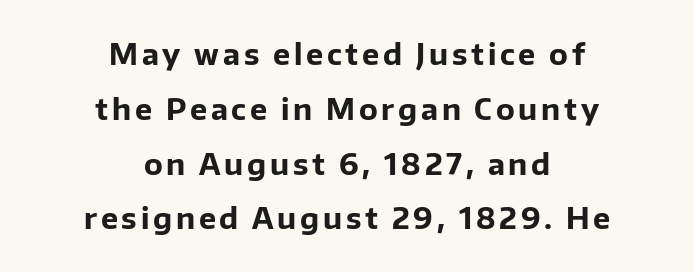
Varying glyph widths throughout — classic text-font behaviour. Type style note: lacks serifs. Horizontal alignment here is central, giving a formal, balanced look. Unlike italic type, these characters show no tilt at all. The specimen omits any rule beneath the text block's lines. Set as a true bold cut, around the 700 mark.
